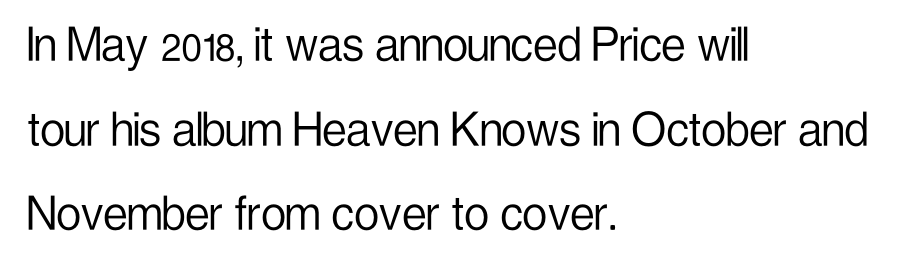
The image shows 55 px light, condensed sans-serif type, upright; set left-aligned, normal line spacing (1.54x), normal letter spacing, not underlined; low stroke contrast and a medium x-height.
